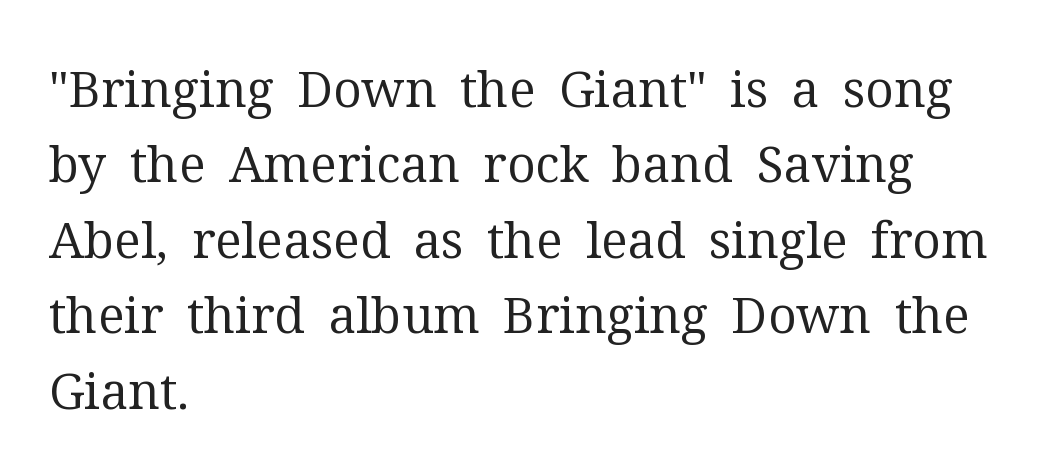
The passage shown is not underscored anywhere. Old-style or modern, the face here clearly has serifs. Quick note: interline space is typical. The letters sit at their default tracking, neither squeezed nor spread.
